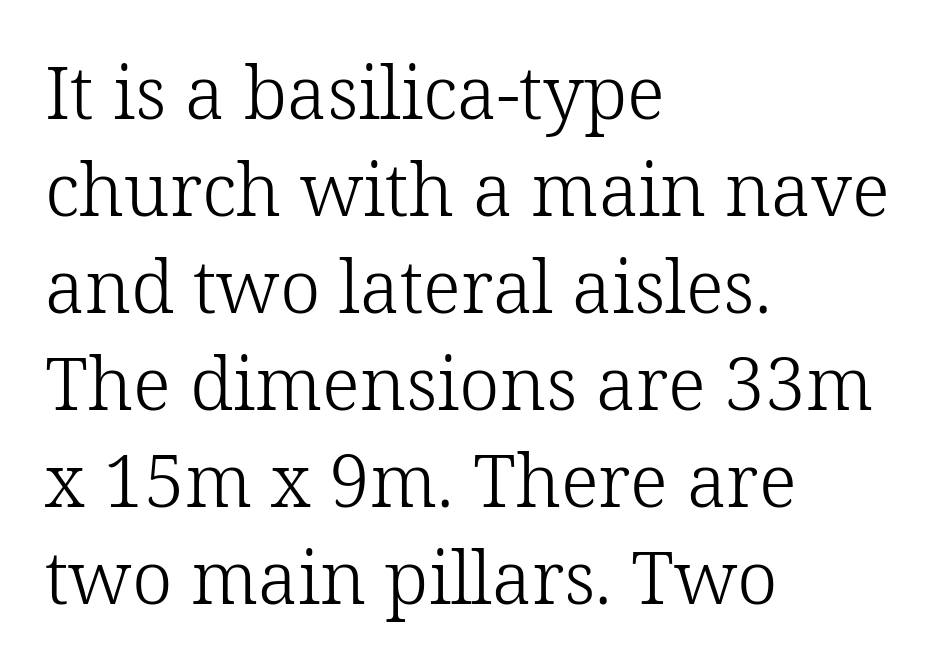
This reads as an unemphasized weight, regular at the heaviest. Are there feet on the stems? There are — it's a serif. Spacing verdict: proportional, widths tailored to each character. The type is set solid horizontally, with unmodified tracking. Does the lettering tilt? It doesn't — this is upright. Type without underlining.
